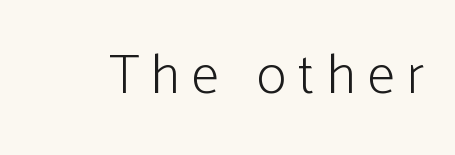
{"serif": "no", "italic": "no", "bold": "no", "weight": "light", "width": "condensed", "stroke_contrast": "low", "x_height": "medium", "monospaced": "no", "underline": "no", "letter_spacing": "wide", "letter_spacing_em": 0.22, "glyph_px": 56}
